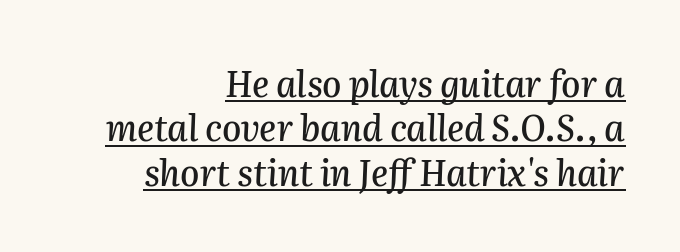
Q: Is the text italic (slanted)? A: Yes, it leans right by about 2 degrees.
Q: Is the text underlined? A: Yes.
Q: How is the paragraph aligned? A: Right-aligned.
Q: Is the spacing between letters normal or unusually wide? A: Normal.
Q: Is the spacing between lines tight, normal or loose? A: Normal.
Q: Width (condensed, normal, or wide)? A: Normal.
Q: Stroke contrast? A: Medium.
Q: x-height? A: Medium.
Q: Monospaced? A: No.
